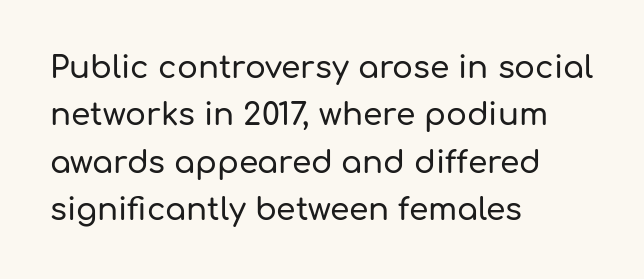
Q: Is the text italic (slanted)? A: No, it is upright.
Q: Is the typeface a serif or a sans-serif typeface? A: Sans-serif.
Q: Is the text underlined? A: No.
Q: How is the paragraph aligned? A: Left-aligned.
Q: Is the spacing between letters normal or unusually wide? A: Normal.
Q: Is the spacing between lines tight, normal or loose? A: Normal.
Q: Width (condensed, normal, or wide)? A: Normal.
Q: Stroke contrast? A: Low.
Q: x-height? A: Medium.
Q: Monospaced? A: No.
